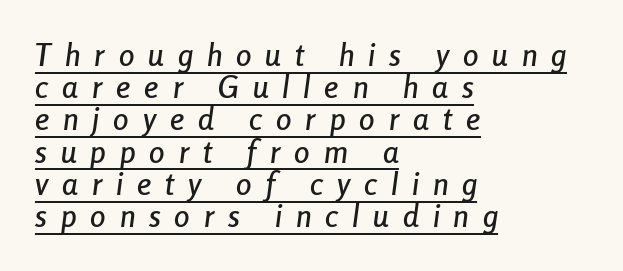
Q: Is the text italic (slanted)? A: Yes, it leans right by about 8 degrees.
Q: Is the text underlined? A: Yes.
Q: How is the paragraph aligned? A: Left-aligned.
Q: Is the spacing between letters normal or unusually wide? A: Unusually wide.
Q: Is the spacing between lines tight, normal or loose? A: Tight.
Q: Width (condensed, normal, or wide)? A: Condensed.
Q: Stroke contrast? A: Low.
Q: x-height? A: Medium.
Q: Monospaced? A: No.
